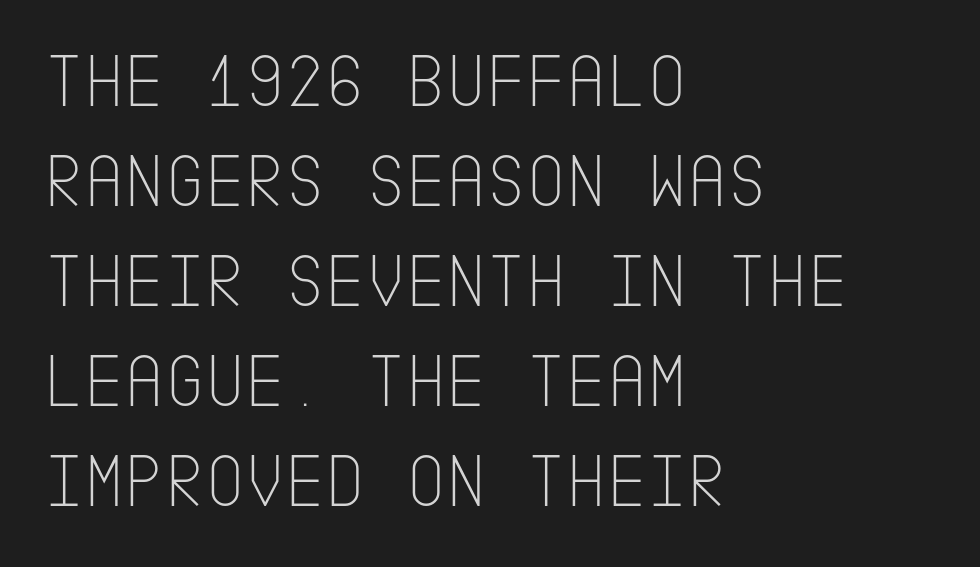
Characters remain perfectly vertical along every line. The lines are quadded left. You could call the tracking neutral — neither tight nor loose. The space directly below the letters is spotless.
